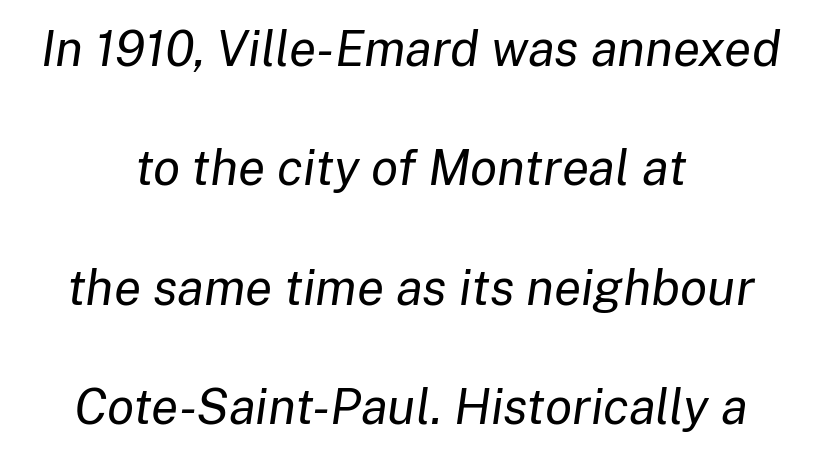
Glyph-to-glyph distance matches everyday printed text. Character widths vary here, with narrow letters taking less room than wide ones. A typesetter would mark this as italic. The zone under the glyphs is completely vacant.
